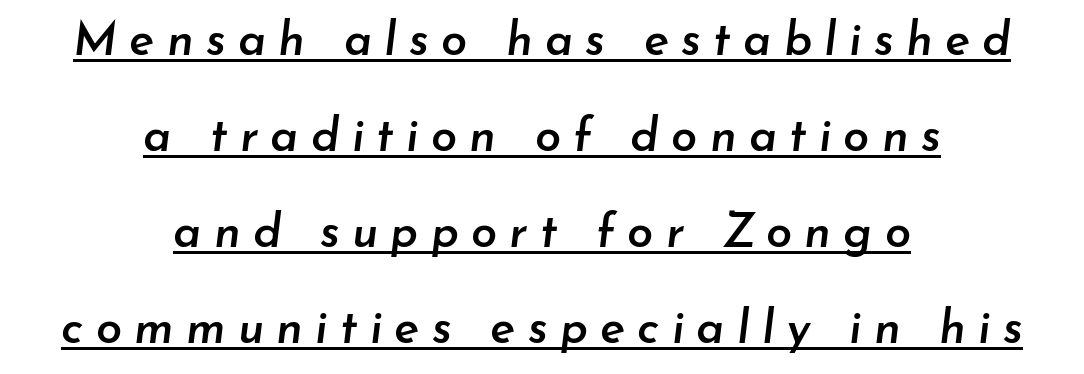
The image shows 47 px semibold type, italic (leaning right); set centered, loose line spacing (2.04x), unusually wide letter spacing (+0.26 em), underlined; low stroke contrast and a small x-height.
